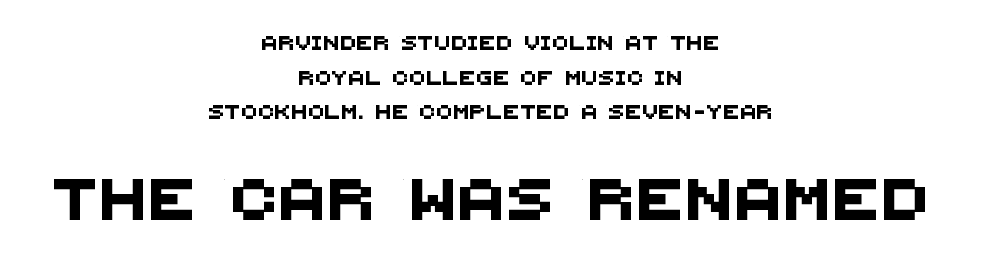
The image shows 41 px sans-serif type; set centered, loose line spacing (2.47x), not underlined; the second (bottom) block is 2.93x larger; medium stroke contrast and a large x-height.
